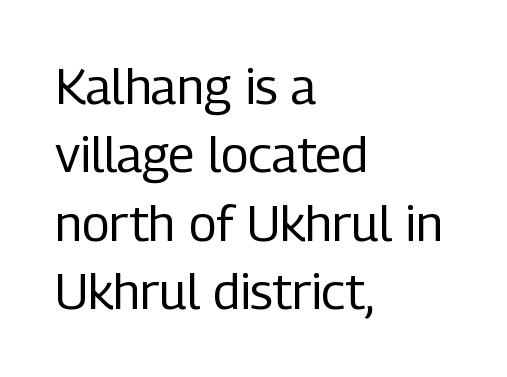
The image shows 50 px regular-weight, condensed sans-serif type, upright; set left-aligned, normal line spacing (1.37x), normal letter spacing, not underlined; low stroke contrast and a medium x-height.
